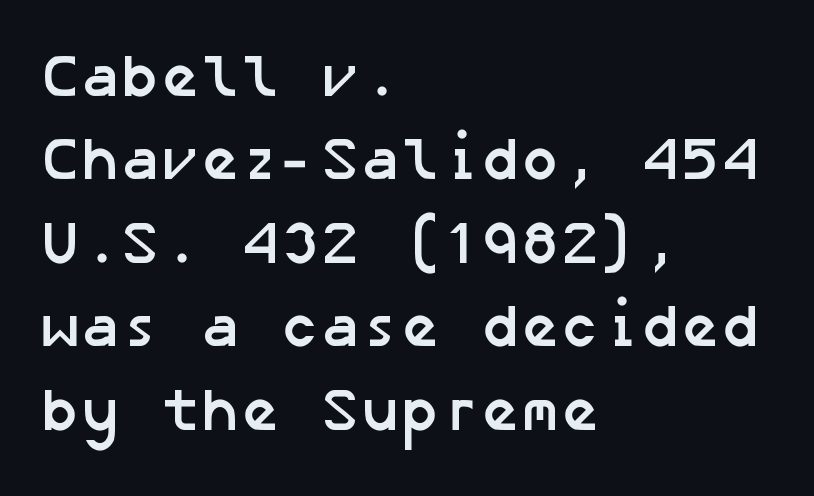
The image shows 60 px semibold sans-serif type; set left-aligned, normal line spacing (1.39x), normal letter spacing, not underlined; low stroke contrast and a medium x-height.
